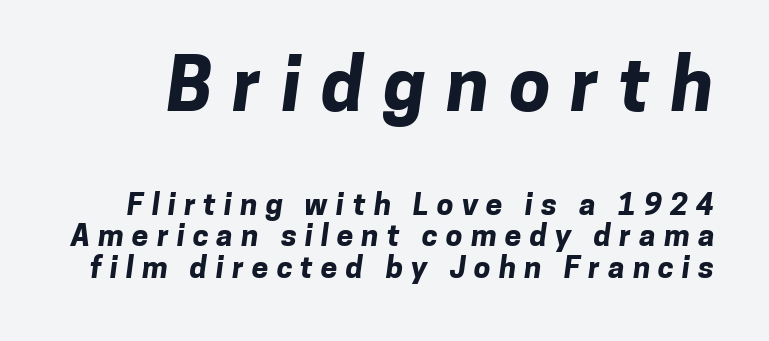
{"serif": "no", "bold": "yes", "weight": "bold", "width": "normal", "stroke_contrast": "low", "x_height": "medium", "monospaced": "no", "underline": "no", "line_spacing": "tight", "line_spacing_ratio": 1.05, "letter_spacing": "wide", "letter_spacing_em": 0.27, "larger_block": "first", "size_ratio": 2.47, "glyph_px": 74}
